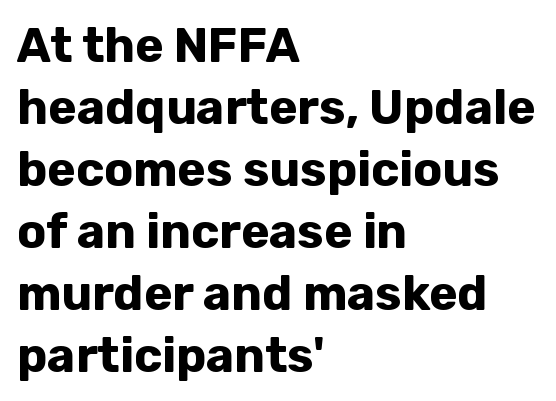
Thick stems and heavy bowls — unmistakably bold. Do the characters align in a grid? No, the font is proportional. The horizontal fit of the characters is conventional and even. The passage is arranged the way most books set body copy — flush left. Interline gaps are of average width in this sample.
